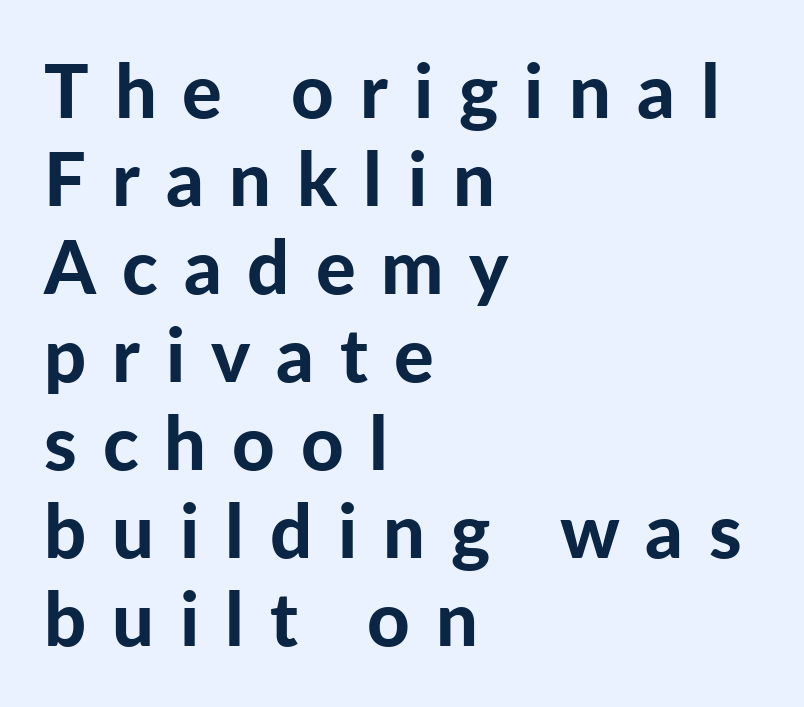
The image shows 74 px bold sans-serif type, upright; set left-aligned, line spacing 1.19x, unusually wide letter spacing (+0.35 em), not underlined; low stroke contrast and a medium x-height.
